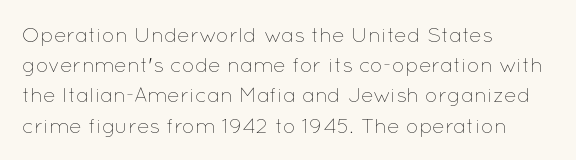
The image shows 21 px text type, upright; set left-aligned, normal line spacing (1.44x), normal letter spacing, not underlined.
